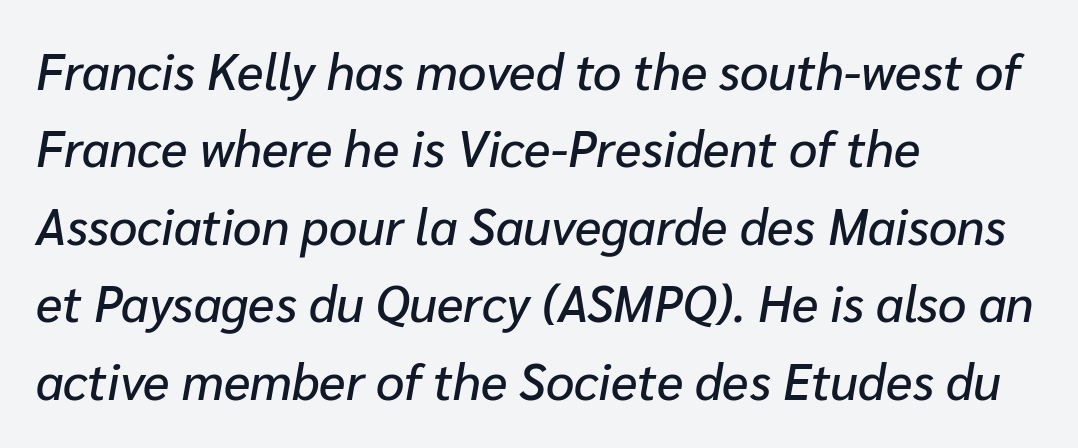
The image shows 50 px text type, italic (leaning right); set left-aligned, normal line spacing (1.55x), normal letter spacing, not underlined; low stroke contrast and a medium x-height.
